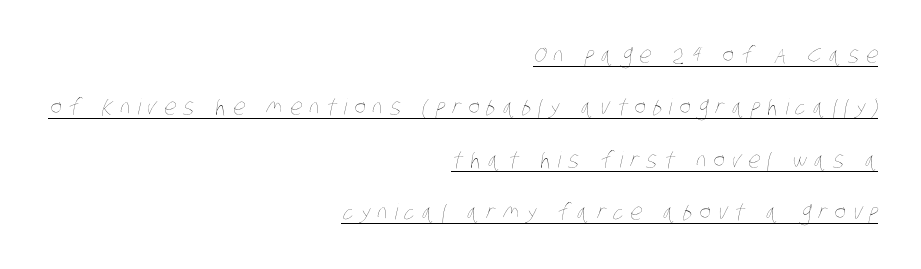
Q: Is the text bold? A: No.
Q: Is the text underlined? A: Yes.
Q: How is the paragraph aligned? A: Right-aligned.
Q: Is the spacing between letters normal or unusually wide? A: Unusually wide.
Q: Is the spacing between lines tight, normal or loose? A: Loose.
